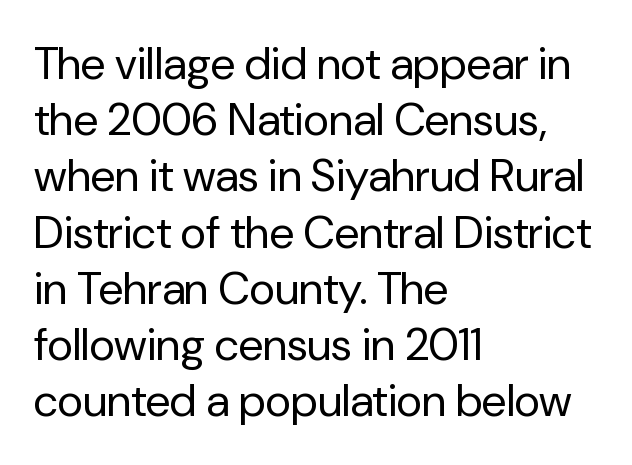
Is the type heavy? It reads as light-to-regular instead. The face used here is a sans, in the tradition of grotesques and geometrics. If you measured baseline to baseline, you'd find a middling distance. The font's upright variant was chosen for this text. Casual observation: everything's shoved over to the left. Honestly, the letter spacing is just normal — you wouldn't notice it.
